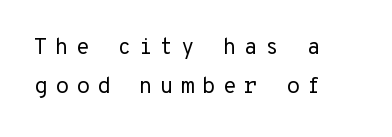
The image shows 22 px text type, upright; set left-aligned, line spacing 1.78x, unusually wide letter spacing (+0.34 em), not underlined.
